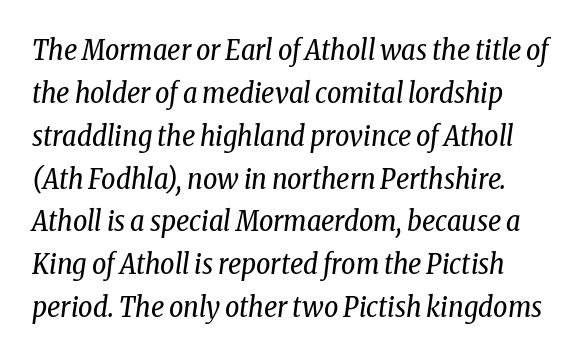
{"serif": "yes", "italic": "yes", "lean": "right", "slant_degrees": 8, "bold": "no", "weight": "regular", "width": "condensed", "stroke_contrast": "low", "x_height": "medium", "monospaced": "no", "underline": "no", "line_spacing": "normal", "line_spacing_ratio": 1.53, "letter_spacing": "normal", "letter_spacing_em": 0.0, "glyph_px": 28}
